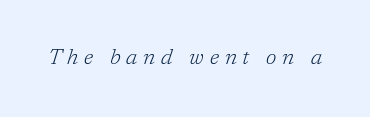
The image shows 22 px text type, italic (leaning right); set unusually wide letter spacing (+0.26 em), not underlined.
